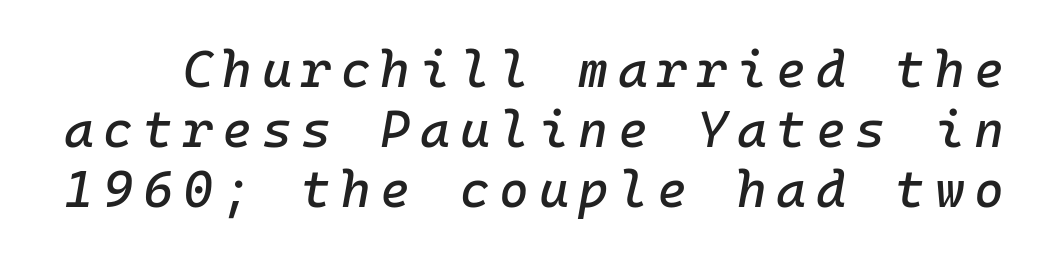
Q: Is the text italic (slanted)? A: Yes, it leans right by about 10 degrees.
Q: Is the text underlined? A: No.
Q: Width (condensed, normal, or wide)? A: Normal.
Q: Stroke contrast? A: Low.
Q: x-height? A: Medium.
Q: Monospaced? A: Yes.
